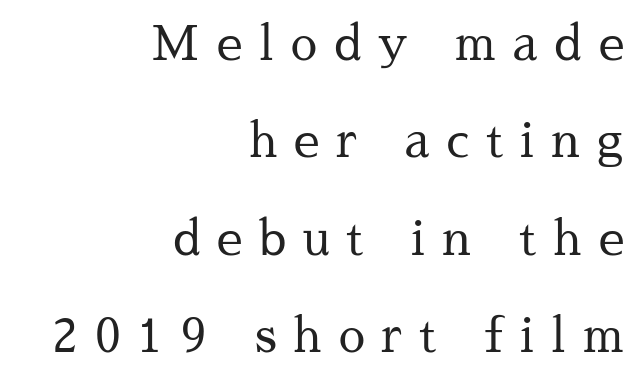
The image shows 47 px regular-weight serif type, upright; set right-aligned, loose line spacing (2.07x), unusually wide letter spacing (+0.36 em), not underlined; medium stroke contrast and a medium x-height.
